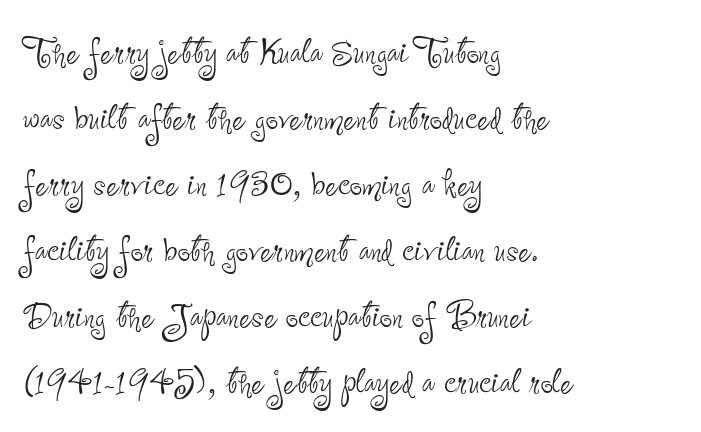
{"serif": "no", "bold": "no", "weight": "thin", "width": "condensed", "stroke_contrast": "low", "x_height": "small", "monospaced": "no", "underline": "no", "align": "left", "line_spacing": "normal", "line_spacing_ratio": 1.5, "letter_spacing": "normal", "letter_spacing_em": 0.0, "glyph_px": 44}
